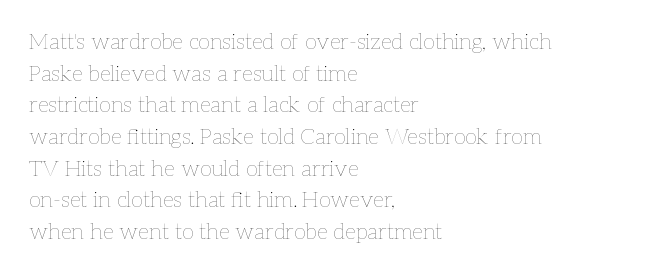
Q: Is the text bold? A: No.
Q: Is the text italic (slanted)? A: No, it is upright.
Q: Is the text underlined? A: No.
Q: How is the paragraph aligned? A: Left-aligned.
Q: Is the spacing between letters normal or unusually wide? A: Normal.
Q: Is the spacing between lines tight, normal or loose? A: Normal.
